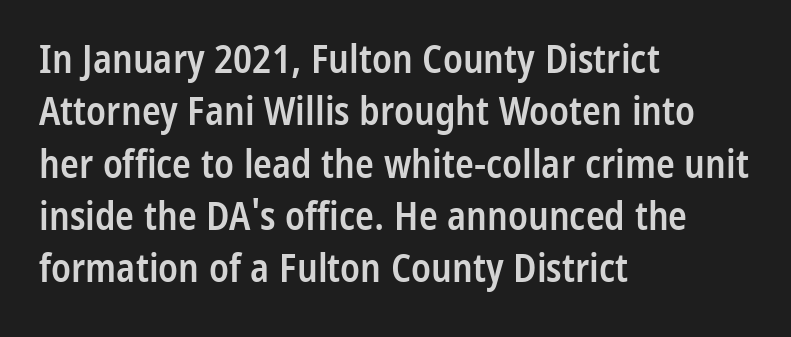
{"serif": "no", "italic": "no", "bold": "semi", "weight": "semibold", "width": "condensed", "stroke_contrast": "low", "x_height": "medium", "monospaced": "no", "underline": "no", "align": "left", "line_spacing": "normal", "line_spacing_ratio": 1.34, "letter_spacing": "normal", "letter_spacing_em": 0.0, "glyph_px": 39}
